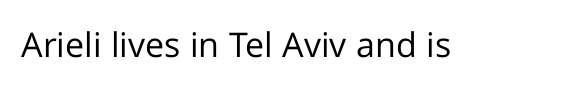
Q: Is the text bold? A: No.
Q: Is the text italic (slanted)? A: No, it is upright.
Q: Is the typeface a serif or a sans-serif typeface? A: Sans-serif.
Q: Is the text underlined? A: No.
Q: Is the spacing between letters normal or unusually wide? A: Normal.
Q: Width (condensed, normal, or wide)? A: Normal.
Q: Stroke contrast? A: Low.
Q: x-height? A: Medium.
Q: Monospaced? A: No.
